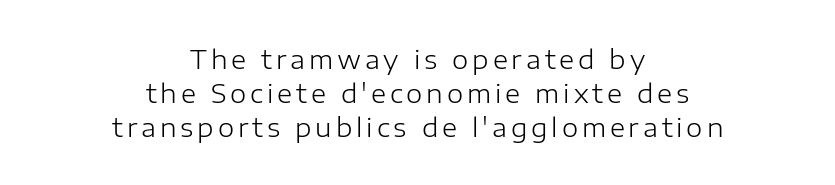
{"italic": "no", "bold": "no", "underline": "no", "align": "center", "line_spacing": "normal", "line_spacing_ratio": 1.3, "glyph_px": 26}
